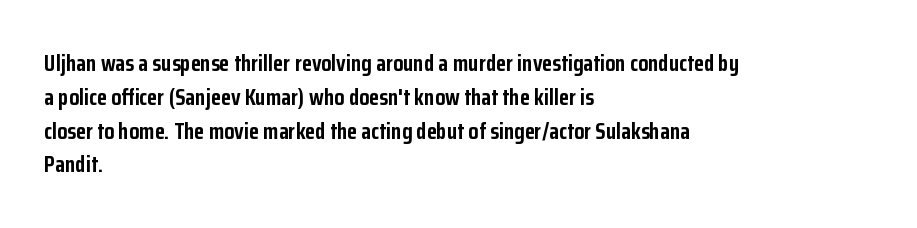
Q: Is the text bold? A: Yes.
Q: Is the text italic (slanted)? A: No, it is upright.
Q: Is the text underlined? A: No.
Q: How is the paragraph aligned? A: Left-aligned.
Q: Is the spacing between letters normal or unusually wide? A: Normal.
Q: Is the spacing between lines tight, normal or loose? A: Normal.
